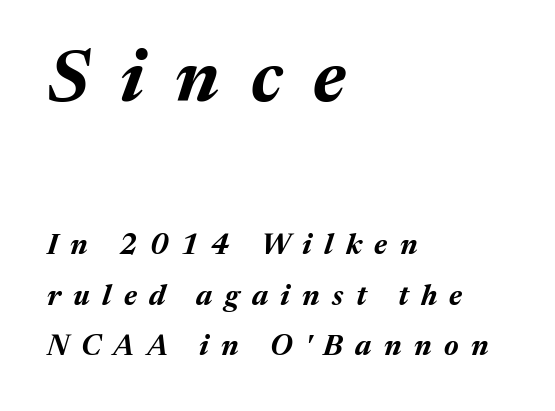
Q: Is the text bold? A: Yes.
Q: Is the text italic (slanted)? A: Yes, it leans right by about 17 degrees.
Q: Is the text underlined? A: No.
Q: How is the paragraph aligned? A: Left-aligned.
Q: Is the spacing between letters normal or unusually wide? A: Unusually wide.
Q: Which block of text is set in a larger size, the first (top) or the second (bottom)? A: The first (top) one.
Q: Width (condensed, normal, or wide)? A: Normal.
Q: Stroke contrast? A: Medium.
Q: x-height? A: Medium.
Q: Monospaced? A: No.
